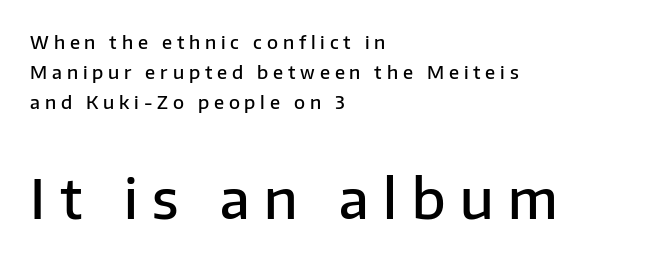
{"serif": "no", "italic": "no", "bold": "semi", "weight": "semibold", "width": "normal", "stroke_contrast": "low", "x_height": "medium", "monospaced": "no", "underline": "no", "align": "left", "line_spacing": "normal", "line_spacing_ratio": 1.66, "letter_spacing": "wide", "letter_spacing_em": 0.27, "larger_block": "second", "size_ratio": 3.0, "glyph_px": 54}
